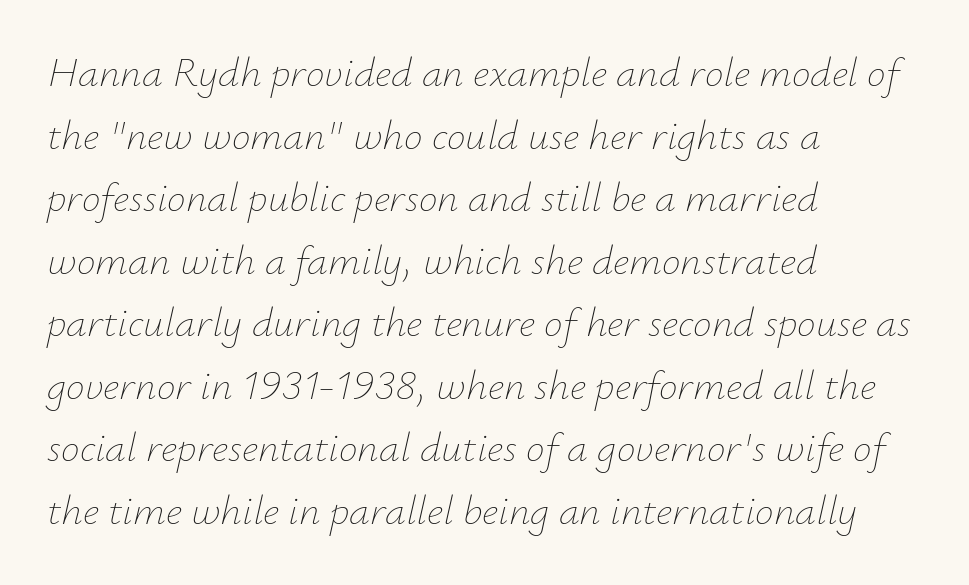
The image shows 42 px thin type, italic (leaning right); set left-aligned, normal line spacing (1.49x), normal letter spacing, not underlined; low stroke contrast and a small x-height.
